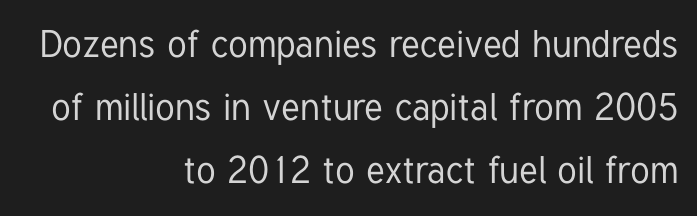
Character widths vary here, with narrow letters taking less room than wide ones. Does the lettering tilt? It doesn't — this is upright. Here the glyphs are tracked normally, forming tight word shapes. The typesetter chose a ragged-left arrangement here. This rendering employs a face without finishing strokes, i.e., a sans-serif. A typesetter would call this leading conventional body-copy spacing.
